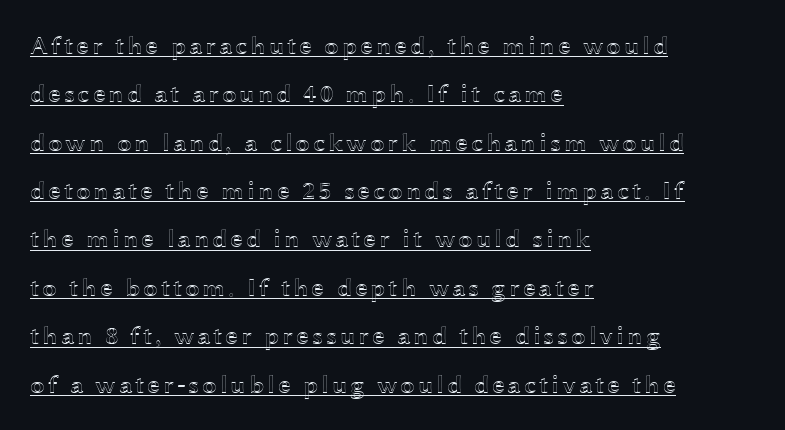
Q: Is the text italic (slanted)? A: No, it is upright.
Q: Is the text underlined? A: Yes.
Q: How is the paragraph aligned? A: Left-aligned.
